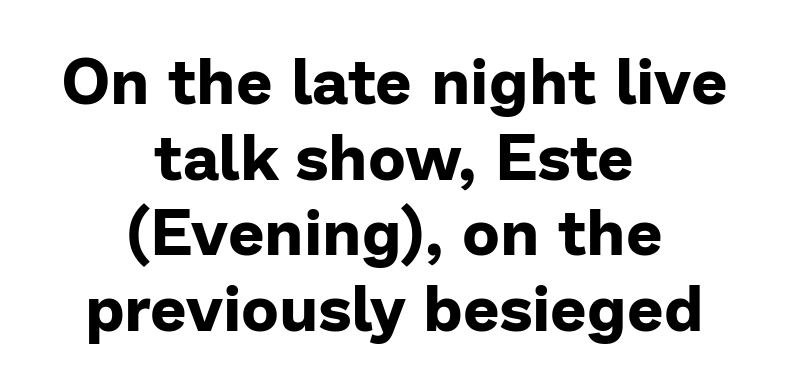
Looks like regular typesetting: each glyph gets only the width it needs. The passage shown is typeset with a sans-serif family. Bold? Absolutely — the strokes are thick and heavy. No italicization has been applied; the sample stays upright.
